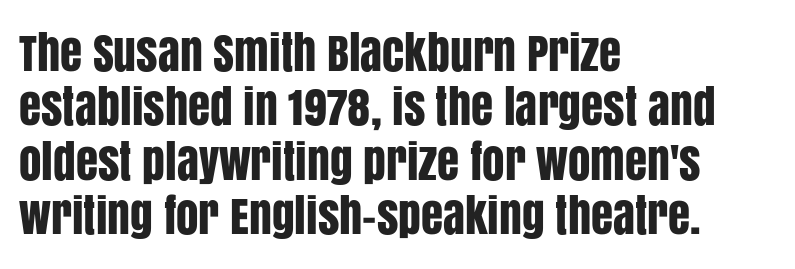
Q: Is the text italic (slanted)? A: No, it is upright.
Q: Is the typeface a serif or a sans-serif typeface? A: Sans-serif.
Q: Is the text underlined? A: No.
Q: How is the paragraph aligned? A: Left-aligned.
Q: Is the spacing between letters normal or unusually wide? A: Normal.
Q: Width (condensed, normal, or wide)? A: Condensed.
Q: Stroke contrast? A: Low.
Q: x-height? A: Large.
Q: Monospaced? A: No.
